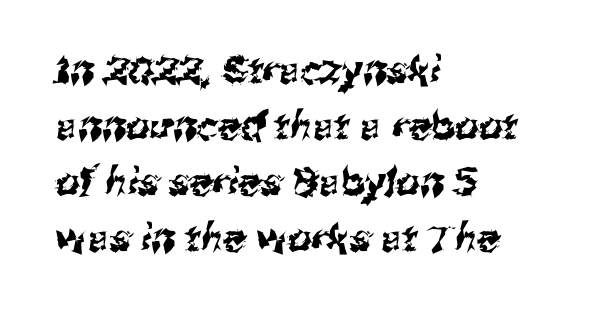
The image shows 38 px sans-serif type; set left-aligned, normal line spacing (1.47x), normal letter spacing, not underlined; medium stroke contrast and a medium x-height.
